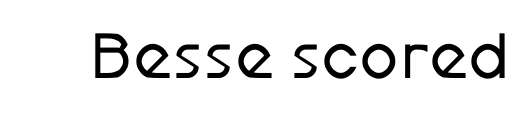
The image shows 67 px regular-weight sans-serif type, upright; set normal letter spacing, not underlined; low stroke contrast and a medium x-height.
